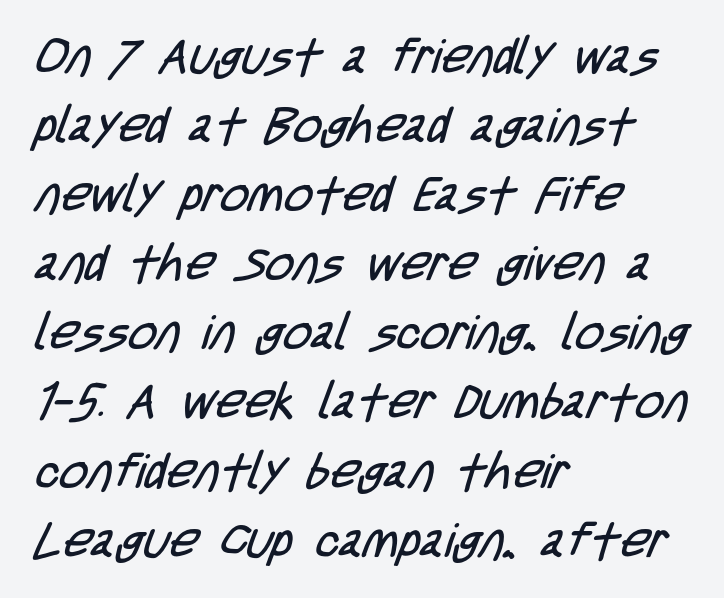
Is the letter spacing exaggerated? No — it looks like the ordinary default. This rendering features lettering with no underline. Each stroke keeps to a modest, everyday thickness or less. Grotesque or geometric, the face here clearly has no serifs. In CSS terms this would be text-align: left.
